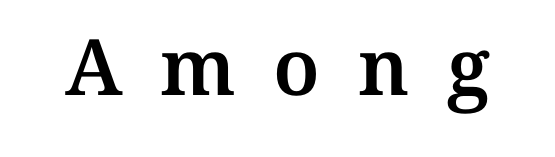
{"italic": "no", "width": "normal", "stroke_contrast": "medium", "x_height": "medium", "monospaced": "no", "underline": "no", "letter_spacing": "wide", "letter_spacing_em": 0.48, "glyph_px": 78}
